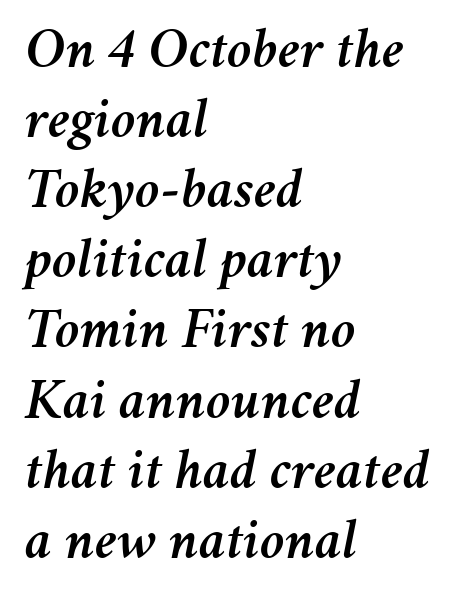
{"italic": "yes", "lean": "right", "slant_degrees": 11, "width": "normal", "stroke_contrast": "medium", "x_height": "medium", "monospaced": "no", "underline": "no", "align": "left", "line_spacing_ratio": 1.23, "letter_spacing": "normal", "letter_spacing_em": 0.0, "glyph_px": 57}
